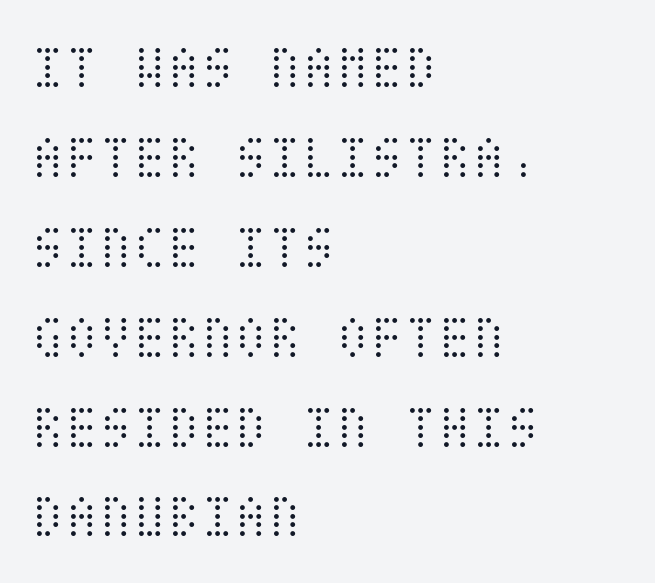
The image shows 62 px light, condensed type, upright; set left-aligned, normal line spacing (1.45x), normal letter spacing, not underlined; medium stroke contrast and a large x-height.
